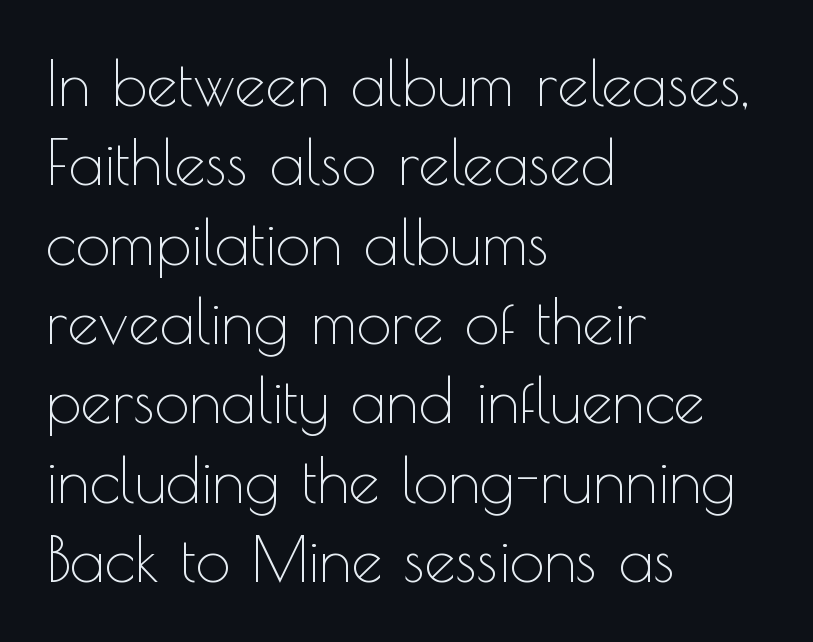
The image shows 62 px thin sans-serif type, upright; set left-aligned, normal line spacing (1.28x), normal letter spacing, not underlined; a small x-height.
